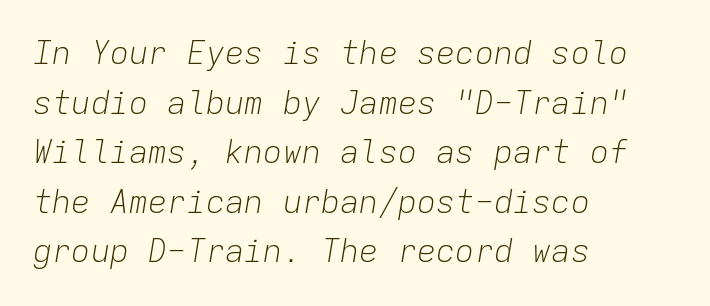
Regular leading. Stems and bowls with no extra thickness — not bold. The rendering applies a slant to the glyphs. Every character here occupies the same horizontal width, giving the sample a typewriter-like rhythm. The passage shown has conventional tracking throughout. Check under the words: just untouched page.
